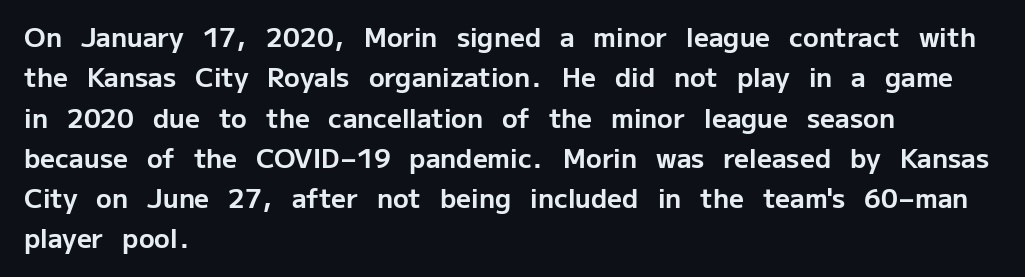
The image shows 26 px bold type, upright; set left-aligned, normal line spacing (1.55x), normal letter spacing, not underlined.
